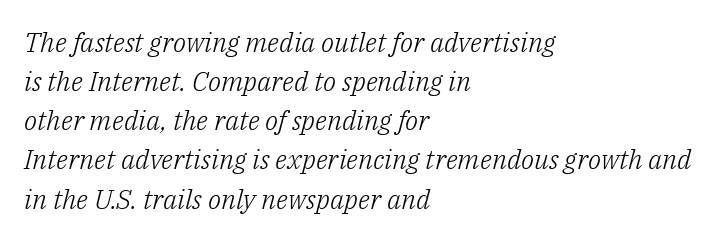
{"italic": "yes", "lean": "right", "slant_degrees": 14, "bold": "no", "underline": "no", "align": "left", "line_spacing": "normal", "line_spacing_ratio": 1.45, "letter_spacing": "normal", "letter_spacing_em": 0.0, "glyph_px": 27}
